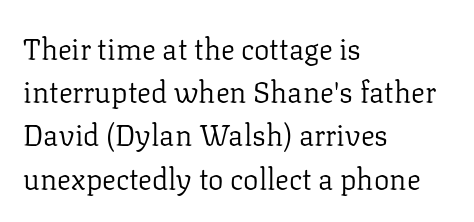
Q: Is the text bold? A: No.
Q: Is the text italic (slanted)? A: No, it is upright.
Q: Is the typeface a serif or a sans-serif typeface? A: Serif.
Q: Is the text underlined? A: No.
Q: How is the paragraph aligned? A: Left-aligned.
Q: Is the spacing between letters normal or unusually wide? A: Normal.
Q: Is the spacing between lines tight, normal or loose? A: Normal.
Q: Width (condensed, normal, or wide)? A: Normal.
Q: Stroke contrast? A: Low.
Q: x-height? A: Medium.
Q: Monospaced? A: No.
